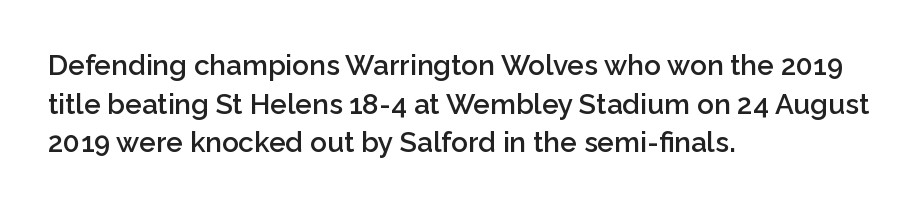
Varying glyph widths throughout — classic text-font behaviour. These lines are set flush left with a ragged right edge. The baseline area is clear. Semibold letterforms, between regular and bold. Notice how the stems are strictly vertical — no italics here. No feet cap the strokes, marking this as sans-serif type.
